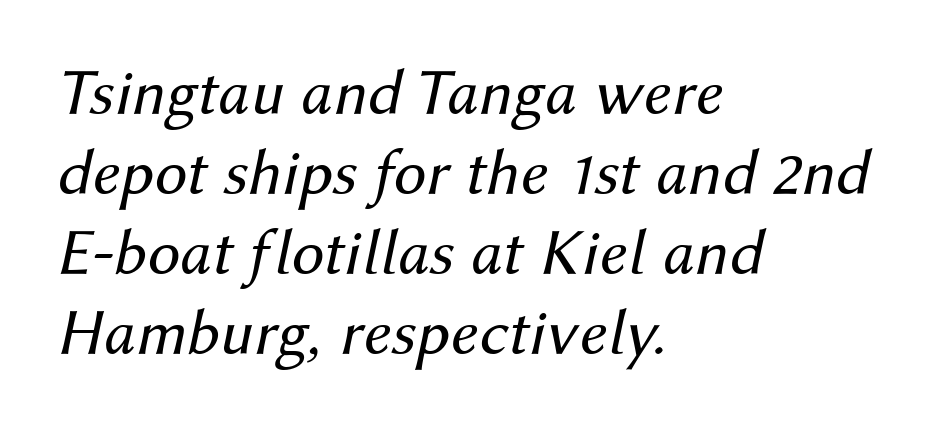
{"italic": "yes", "lean": "right", "slant_degrees": 12, "bold": "no", "weight": "regular", "width": "normal", "stroke_contrast": "medium", "x_height": "medium", "monospaced": "no", "underline": "no", "align": "left", "line_spacing_ratio": 1.21, "letter_spacing": "normal", "letter_spacing_em": 0.0, "glyph_px": 66}
